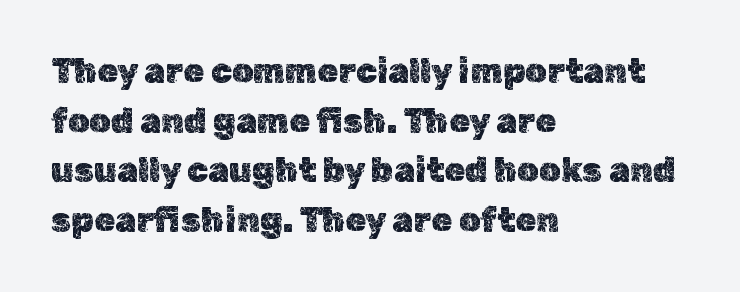
Visually the block forms a straight wall on the left and a jagged coastline on the right. This sample uses an upright cut, with every glyph sitting square on the baseline. Look at the tracking — it's just the regular setting, nothing added. The letters advance in unequal steps, a hallmark of proportional type.
